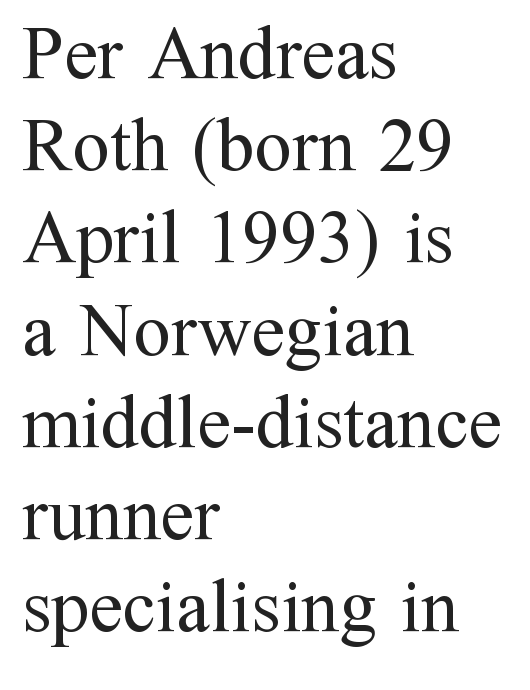
The passage shown is typed in a proportional face where columns would drift. Ascenders rise straight up at ninety degrees. Beneath every word, the page is bare. A light-to-regular cut is what we see here.
